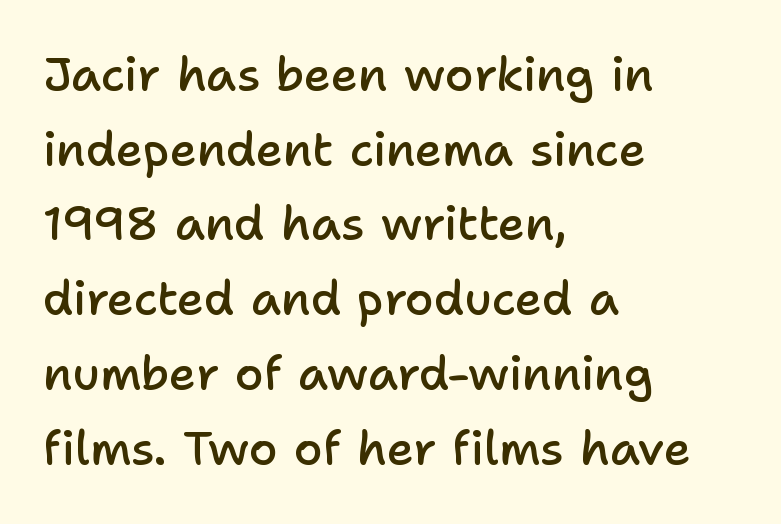
If you drew a ruler down the left edge, every line would touch it. A semibold gives these letters moderate extra thickness, short of bold. The foot of each line stays bare and open. Every stem runs plumb, perpendicular to the baseline. The rendering uses natural spacing where letterforms have individual widths. The passage shown stacks its lines at a standard gap.
